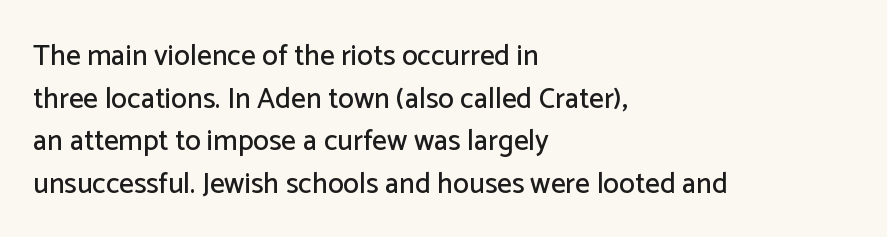
Q: Is the text italic (slanted)? A: No, it is upright.
Q: Is the typeface a serif or a sans-serif typeface? A: Sans-serif.
Q: Is the text underlined? A: No.
Q: How is the paragraph aligned? A: Left-aligned.
Q: Is the spacing between letters normal or unusually wide? A: Normal.
Q: Is the spacing between lines tight, normal or loose? A: Normal.
Q: Width (condensed, normal, or wide)? A: Normal.
Q: Stroke contrast? A: Low.
Q: x-height? A: Medium.
Q: Monospaced? A: No.
